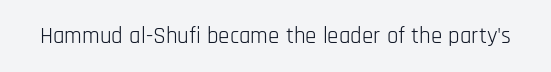
{"italic": "no", "bold": "no", "underline": "no", "letter_spacing": "normal", "letter_spacing_em": 0.0, "glyph_px": 23}
